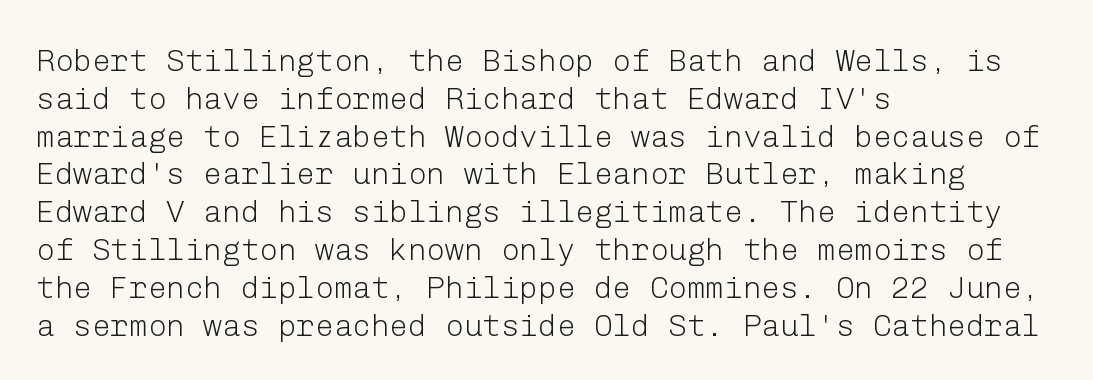
{"serif": "no", "italic": "no", "bold": "no", "weight": "light", "width": "normal", "stroke_contrast": "low", "x_height": "medium", "underline": "no", "align": "left", "line_spacing_ratio": 1.22, "letter_spacing": "normal", "letter_spacing_em": 0.0, "glyph_px": 31}
